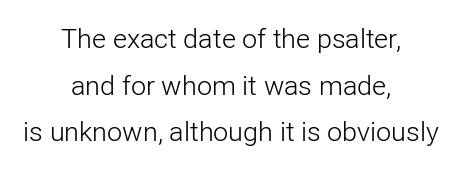
Q: Is the text bold? A: No.
Q: Is the text italic (slanted)? A: No, it is upright.
Q: Is the text underlined? A: No.
Q: How is the paragraph aligned? A: Centered.
Q: Is the spacing between letters normal or unusually wide? A: Normal.
